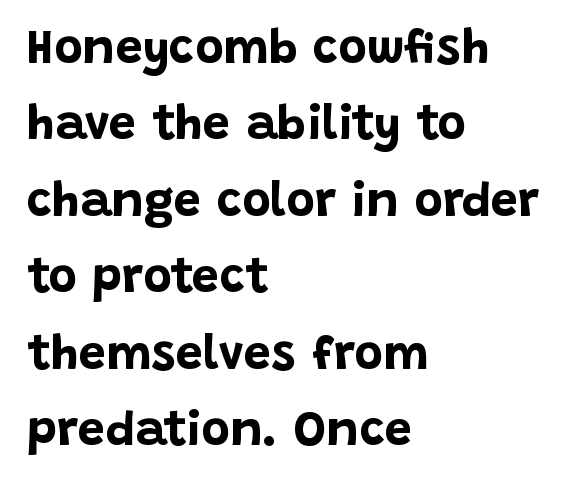
{"serif": "no", "italic": "no", "bold": "yes", "weight": "bold", "width": "normal", "stroke_contrast": "low", "x_height": "large", "monospaced": "no", "underline": "no", "align": "left", "line_spacing": "normal", "line_spacing_ratio": 1.56, "letter_spacing": "normal", "letter_spacing_em": 0.0, "glyph_px": 49}
